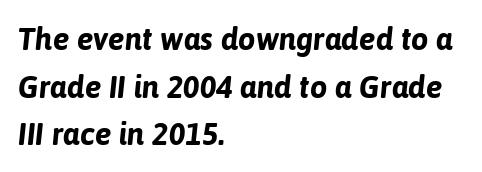
The image shows 31 px bold type, italic (leaning right); set left-aligned, normal line spacing (1.54x), normal letter spacing, not underlined; low stroke contrast and a medium x-height.
